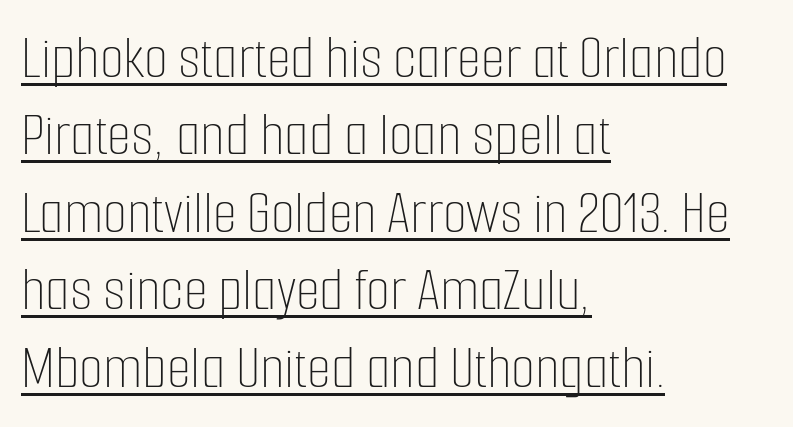
The image shows 62 px thin, condensed type, upright; set left-aligned, normal line spacing (1.25x), normal letter spacing, underlined; low stroke contrast and a medium x-height.
